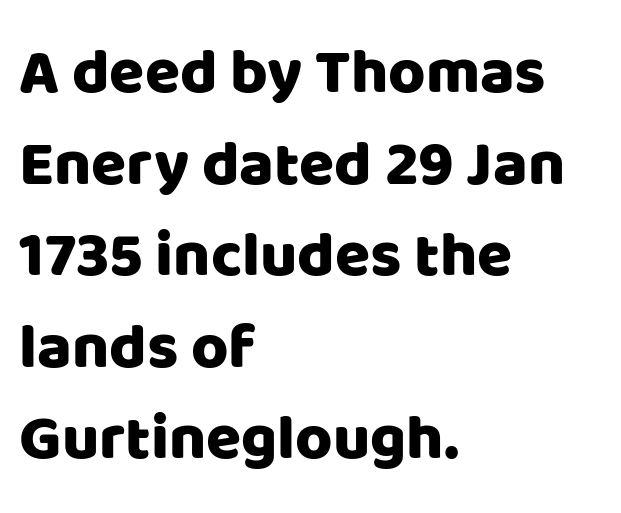
{"serif": "no", "italic": "no", "width": "normal", "stroke_contrast": "low", "x_height": "large", "monospaced": "no", "underline": "no", "align": "left", "line_spacing": "normal", "line_spacing_ratio": 1.43, "letter_spacing": "normal", "letter_spacing_em": 0.0, "glyph_px": 64}
